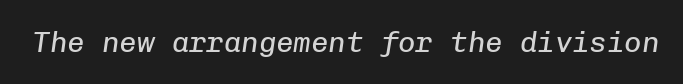
The foot of each line stays bare and open. The letters are slanted; this is an italic face. These glyphs show unthickened strokes, regular width or finer. The rendering keeps characters at their native spacing. These lines are rendered in a fixed-pitch font.
